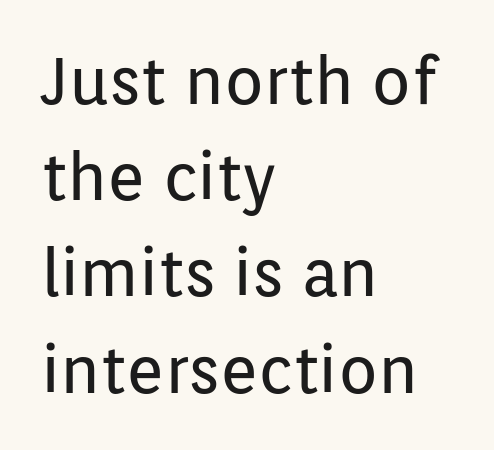
Q: Is the text bold? A: No.
Q: Is the text italic (slanted)? A: No, it is upright.
Q: Is the typeface a serif or a sans-serif typeface? A: Sans-serif.
Q: Is the text underlined? A: No.
Q: How is the paragraph aligned? A: Left-aligned.
Q: Is the spacing between letters normal or unusually wide? A: Normal.
Q: Is the spacing between lines tight, normal or loose? A: Normal.
Q: Width (condensed, normal, or wide)? A: Normal.
Q: Stroke contrast? A: Low.
Q: x-height? A: Medium.
Q: Monospaced? A: No.
